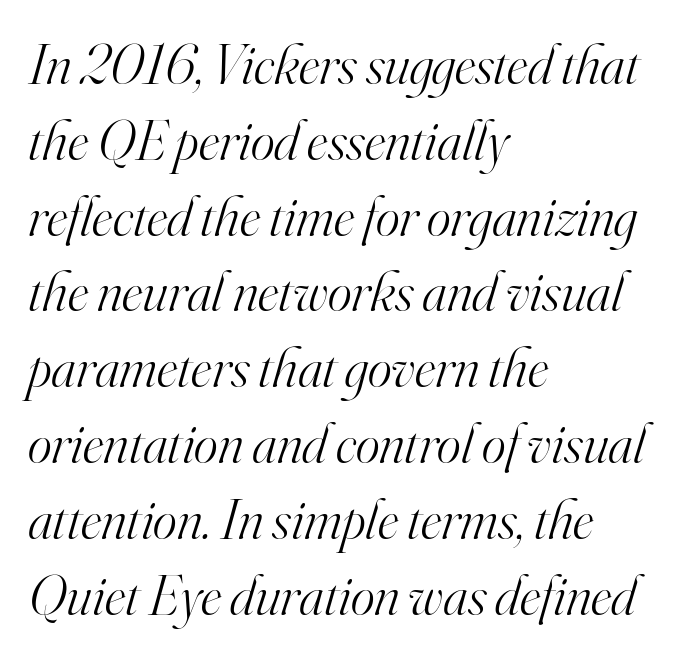
{"serif": "yes", "italic": "yes", "lean": "right", "slant_degrees": 16, "bold": "no", "weight": "light", "width": "normal", "stroke_contrast": "high", "x_height": "small", "monospaced": "no", "underline": "no", "align": "left", "line_spacing": "normal", "line_spacing_ratio": 1.33, "letter_spacing": "normal", "letter_spacing_em": 0.0, "glyph_px": 57}
